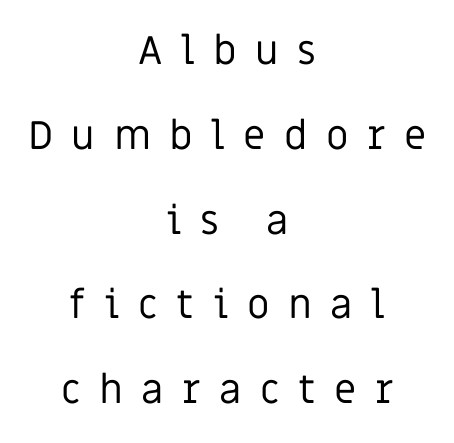
{"serif": "no", "italic": "no", "bold": "no", "weight": "regular", "width": "normal", "stroke_contrast": "low", "x_height": "large", "monospaced": "no", "underline": "no", "align": "center", "line_spacing": "loose", "line_spacing_ratio": 2.12, "letter_spacing": "wide", "letter_spacing_em": 0.46, "glyph_px": 40}
